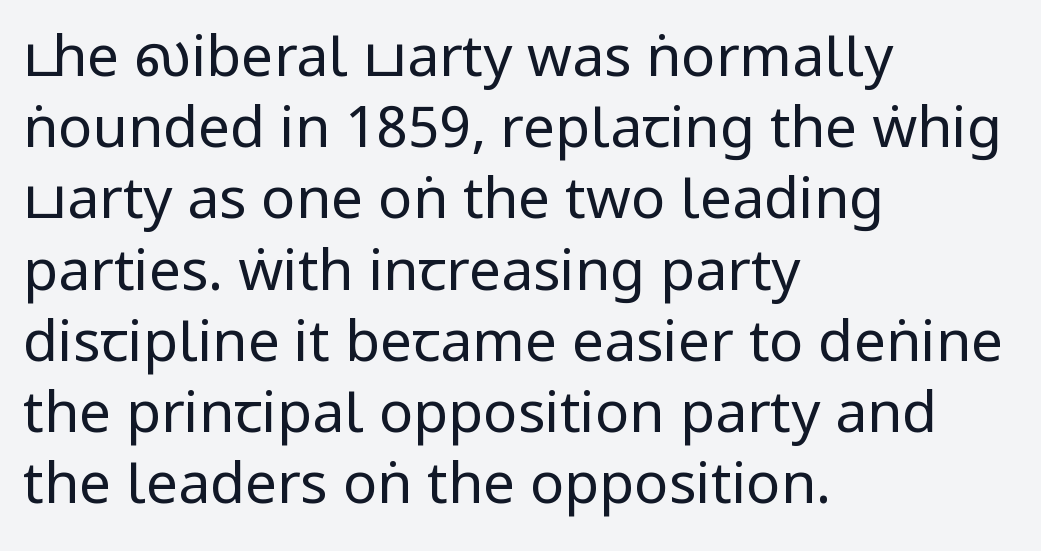
The image shows 57 px regular-weight, condensed sans-serif type, upright; set left-aligned, normal line spacing (1.25x), normal letter spacing, not underlined; low stroke contrast.
